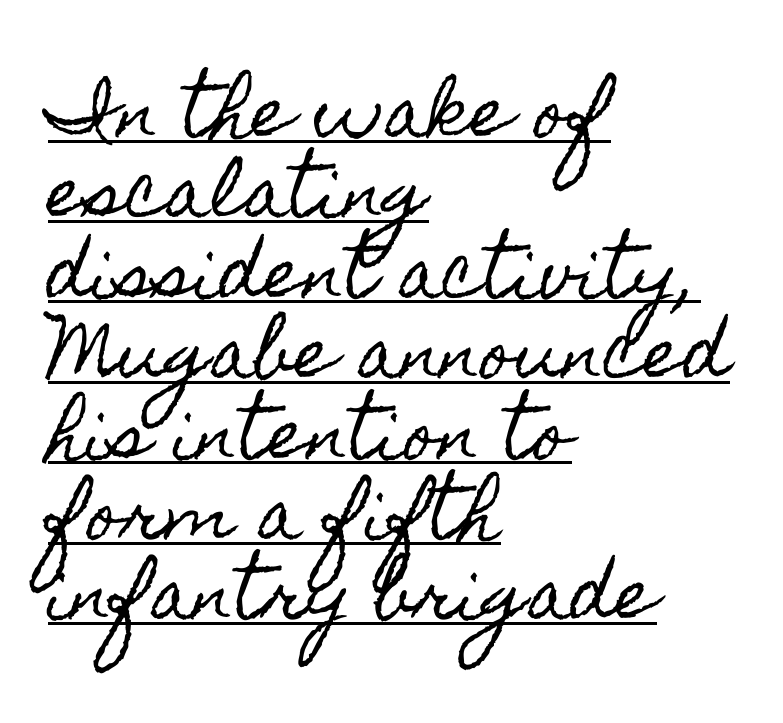
This sample carries an underscore along the baseline area. Here the designer chose a conventional face with non-uniform glyph widths. Students, note that the glyphs here touch the page at normal intervals.
